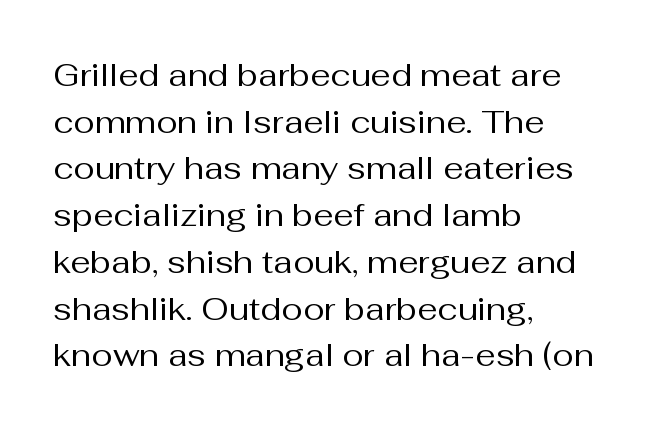
Alignment: flush left. Plain, unruled lines of type. Does the leading feel generous? No, just average. Weight: in the light-to-regular range. The font family rendered here belongs to the sans-serif group.
